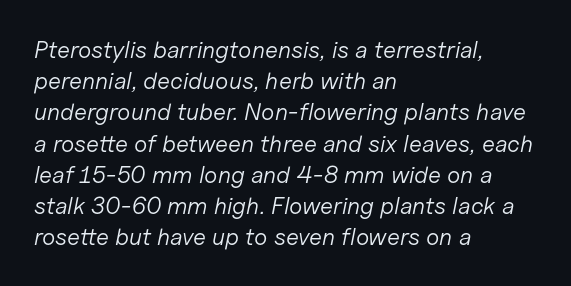
Q: Is the text bold? A: No.
Q: Is the text italic (slanted)? A: Yes, it leans right by about 11 degrees.
Q: Is the text underlined? A: No.
Q: How is the paragraph aligned? A: Left-aligned.
Q: Is the spacing between letters normal or unusually wide? A: Normal.
Q: Is the spacing between lines tight, normal or loose? A: Normal.
